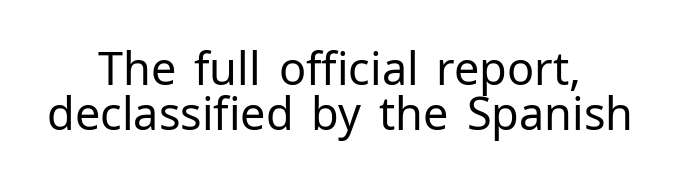
{"serif": "no", "italic": "no", "bold": "no", "weight": "regular", "width": "normal", "stroke_contrast": "low", "x_height": "medium", "monospaced": "no", "underline": "no", "align": "center", "line_spacing": "tight", "line_spacing_ratio": 1.01, "letter_spacing": "normal", "letter_spacing_em": 0.0, "glyph_px": 45}
